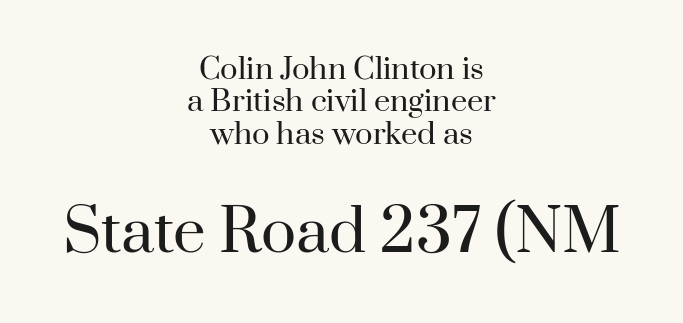
{"serif": "yes", "italic": "no", "bold": "no", "weight": "regular", "width": "normal", "stroke_contrast": "high", "x_height": "small", "monospaced": "no", "underline": "no", "align": "center", "line_spacing": "tight", "line_spacing_ratio": 1.12, "letter_spacing": "normal", "letter_spacing_em": 0.0, "larger_block": "second", "size_ratio": 2.0, "glyph_px": 58}
